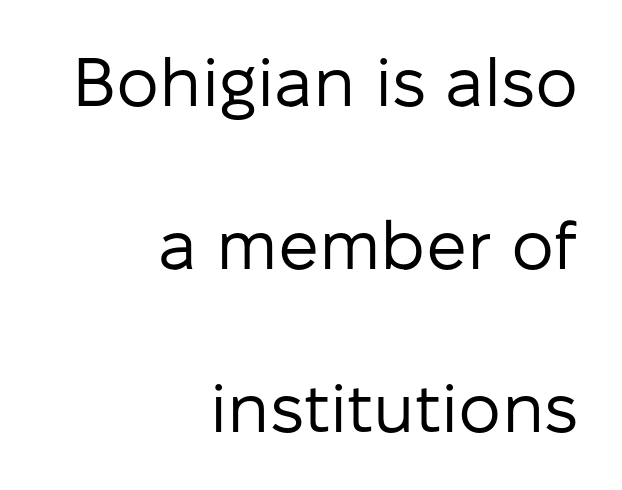
{"serif": "no", "italic": "no", "bold": "no", "weight": "regular", "width": "normal", "stroke_contrast": "low", "x_height": "medium", "monospaced": "no", "underline": "no", "align": "right", "line_spacing": "loose", "line_spacing_ratio": 2.4, "letter_spacing": "normal", "letter_spacing_em": 0.0, "glyph_px": 68}
